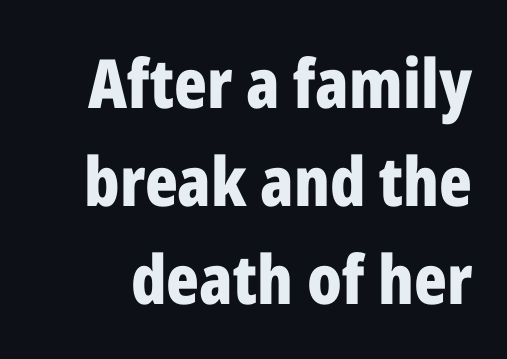
Q: Is the text bold? A: Yes.
Q: Is the text italic (slanted)? A: No, it is upright.
Q: Is the typeface a serif or a sans-serif typeface? A: Sans-serif.
Q: Is the text underlined? A: No.
Q: Is the spacing between letters normal or unusually wide? A: Normal.
Q: Is the spacing between lines tight, normal or loose? A: Normal.
Q: Width (condensed, normal, or wide)? A: Condensed.
Q: Stroke contrast? A: Low.
Q: x-height? A: Medium.
Q: Monospaced? A: No.
